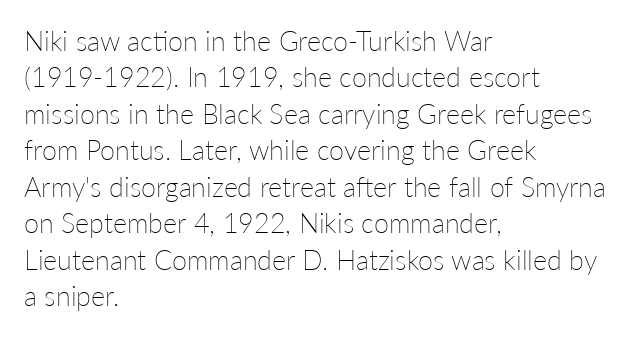
The image shows 27 px text type, upright; set left-aligned, normal line spacing (1.35x), normal letter spacing, not underlined.
